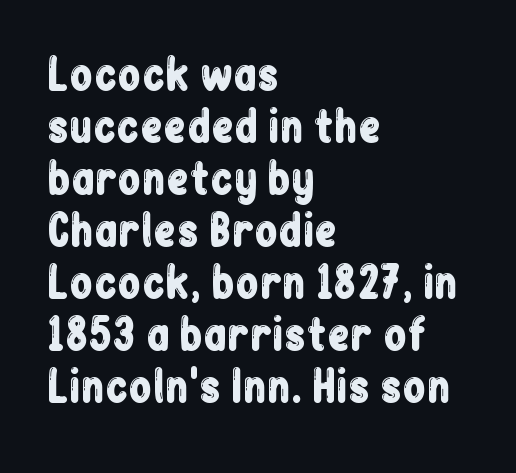
Q: Is the text italic (slanted)? A: No, it is upright.
Q: Is the typeface a serif or a sans-serif typeface? A: Sans-serif.
Q: Is the text underlined? A: No.
Q: How is the paragraph aligned? A: Left-aligned.
Q: Is the spacing between letters normal or unusually wide? A: Normal.
Q: Width (condensed, normal, or wide)? A: Condensed.
Q: Stroke contrast? A: Low.
Q: x-height? A: Medium.
Q: Monospaced? A: No.
